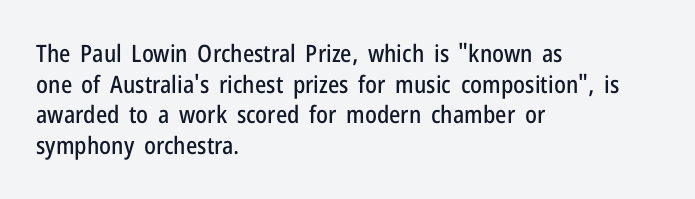
These lines stack with their left ends in a neat column. This sample uses plain, unmodified letter spacing. Rows of type keep a routine distance in the vertical direction. The glyphs are unaccompanied by any horizontal stroke below them. Vertical strokes here are truly vertical.
